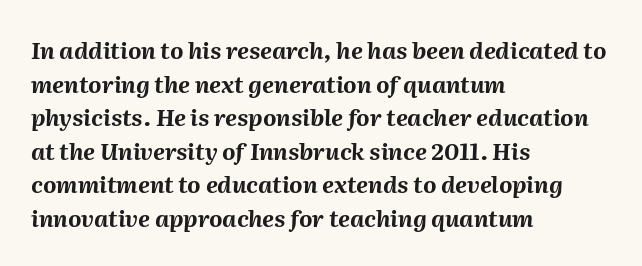
Q: Is the text bold? A: Yes.
Q: Is the text italic (slanted)? A: Yes, it leans right by about 2 degrees.
Q: Is the text underlined? A: No.
Q: How is the paragraph aligned? A: Left-aligned.
Q: Is the spacing between letters normal or unusually wide? A: Normal.
Q: Is the spacing between lines tight, normal or loose? A: Normal.
